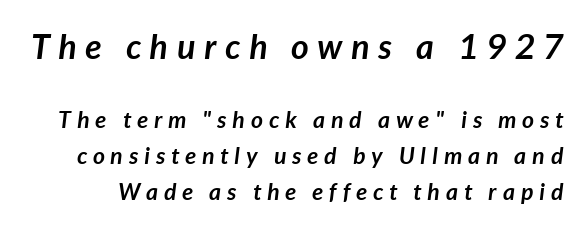
{"italic": "yes", "lean": "right", "slant_degrees": 7, "bold": "yes", "weight": "semibold", "width": "normal", "stroke_contrast": "low", "x_height": "medium", "monospaced": "no", "underline": "no", "line_spacing": "normal", "line_spacing_ratio": 1.56, "letter_spacing": "wide", "letter_spacing_em": 0.26, "larger_block": "first", "size_ratio": 1.48, "glyph_px": 34}
